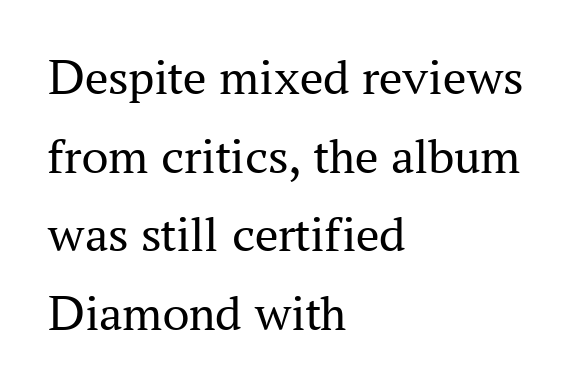
Q: Is the text bold? A: No.
Q: Is the text italic (slanted)? A: No, it is upright.
Q: Is the typeface a serif or a sans-serif typeface? A: Serif.
Q: Is the text underlined? A: No.
Q: How is the paragraph aligned? A: Left-aligned.
Q: Is the spacing between letters normal or unusually wide? A: Normal.
Q: Is the spacing between lines tight, normal or loose? A: Normal.
Q: Width (condensed, normal, or wide)? A: Normal.
Q: Stroke contrast? A: Medium.
Q: x-height? A: Medium.
Q: Monospaced? A: No.
